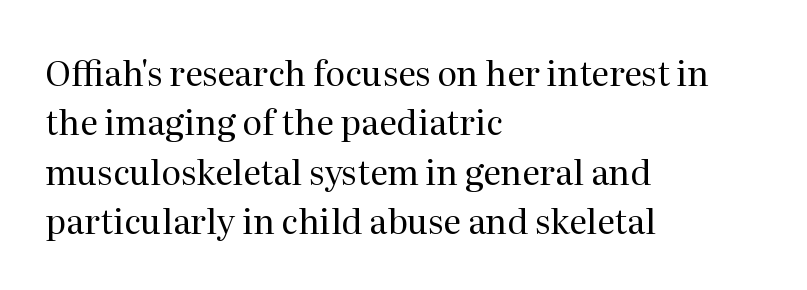
Q: Is the text bold? A: No.
Q: Is the text italic (slanted)? A: No, it is upright.
Q: Is the typeface a serif or a sans-serif typeface? A: Serif.
Q: Is the text underlined? A: No.
Q: How is the paragraph aligned? A: Left-aligned.
Q: Is the spacing between letters normal or unusually wide? A: Normal.
Q: Is the spacing between lines tight, normal or loose? A: Normal.
Q: Width (condensed, normal, or wide)? A: Normal.
Q: Stroke contrast? A: Medium.
Q: x-height? A: Medium.
Q: Monospaced? A: No.
